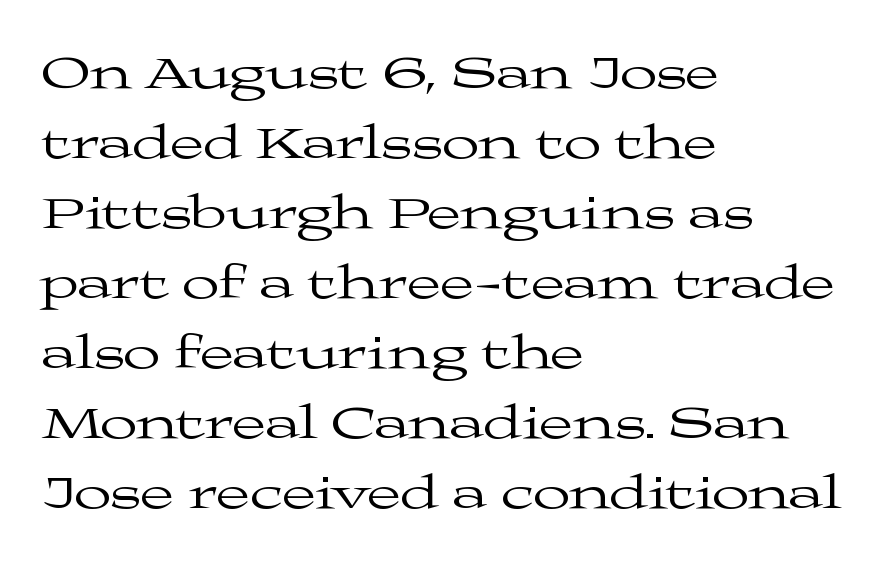
{"serif": "yes", "italic": "no", "bold": "no", "weight": "regular", "width": "wide", "stroke_contrast": "medium", "x_height": "medium", "monospaced": "no", "underline": "no", "align": "left", "line_spacing": "normal", "line_spacing_ratio": 1.43, "letter_spacing": "normal", "letter_spacing_em": 0.0, "glyph_px": 49}
